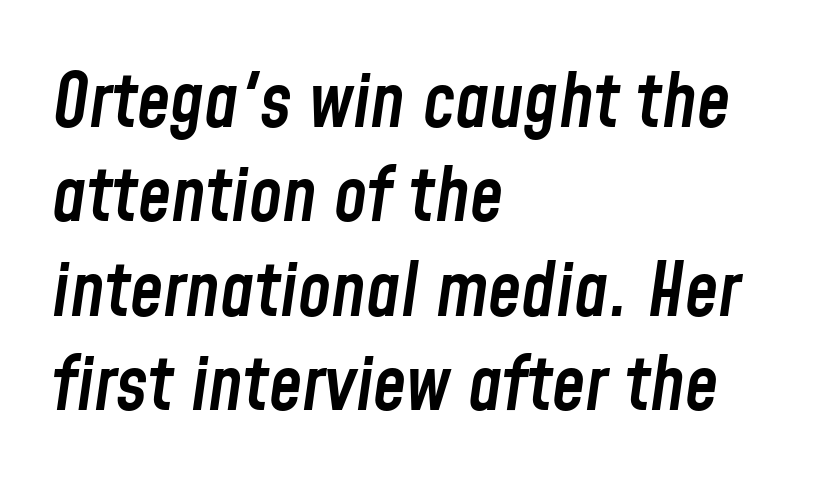
The image shows 75 px semibold, condensed type, italic (leaning right); set left-aligned, normal line spacing (1.26x), normal letter spacing, not underlined; low stroke contrast and a medium x-height.
